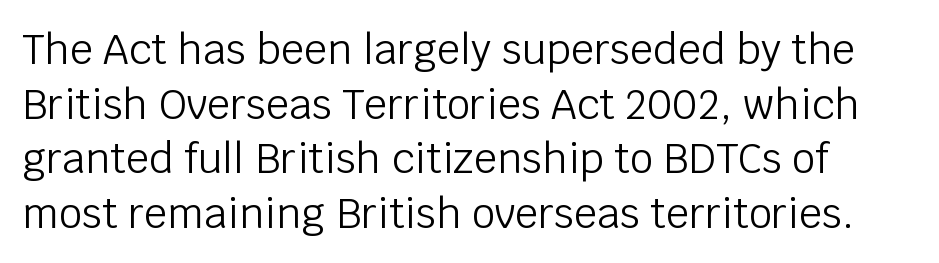
Weight: regular or lighter. Proportional: the letters do not fall into vertical columns. Upright lettering throughout. The type is set solid horizontally, with unmodified tracking. Underline: absent.
